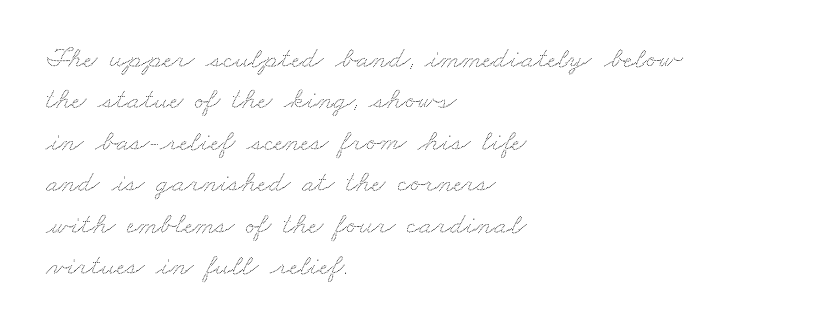
The image shows 30 px wide type; set left-aligned, normal line spacing (1.38x), normal letter spacing, not underlined; low stroke contrast and a small x-height.
